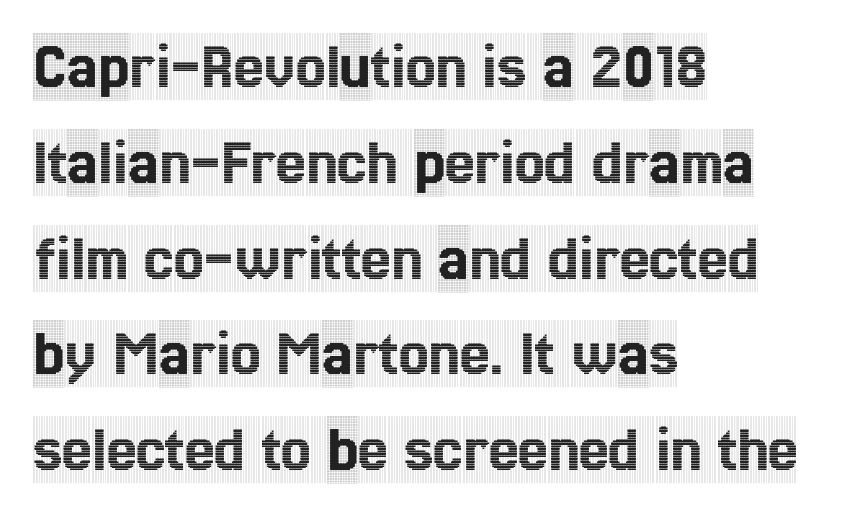
{"serif": "yes", "italic": "no", "width": "condensed", "x_height": "large", "monospaced": "no", "underline": "no", "align": "left", "line_spacing": "normal", "line_spacing_ratio": 1.43, "letter_spacing": "normal", "letter_spacing_em": 0.0, "glyph_px": 67}
